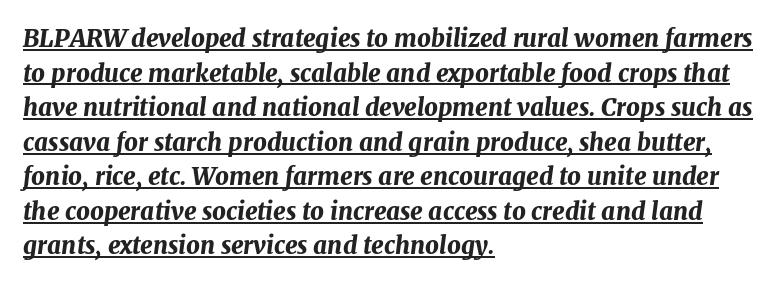
Q: Is the text bold? A: Yes.
Q: Is the text italic (slanted)? A: Yes, it leans right by about 7 degrees.
Q: Is the text underlined? A: Yes.
Q: How is the paragraph aligned? A: Left-aligned.
Q: Is the spacing between letters normal or unusually wide? A: Normal.
Q: Is the spacing between lines tight, normal or loose? A: Normal.
